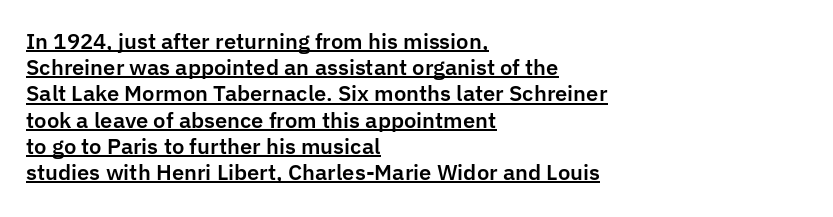
{"italic": "no", "underline": "yes", "align": "left", "line_spacing": "normal", "line_spacing_ratio": 1.25, "letter_spacing": "normal", "letter_spacing_em": 0.0, "glyph_px": 21}
